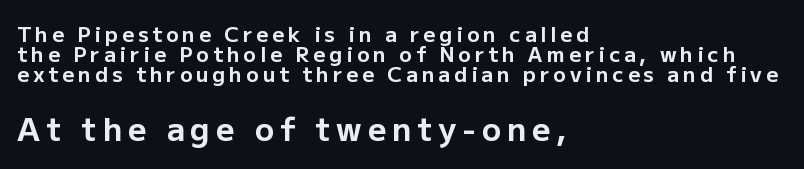
Q: Is the text bold? A: Yes.
Q: Is the text italic (slanted)? A: No, it is upright.
Q: Is the typeface a serif or a sans-serif typeface? A: Sans-serif.
Q: Is the text underlined? A: No.
Q: How is the paragraph aligned? A: Left-aligned.
Q: Is the spacing between lines tight, normal or loose? A: Tight.
Q: Which block of text is set in a larger size, the first (top) or the second (bottom)? A: The second (bottom) one.
Q: Width (condensed, normal, or wide)? A: Normal.
Q: Stroke contrast? A: Low.
Q: x-height? A: Medium.
Q: Monospaced? A: No.
